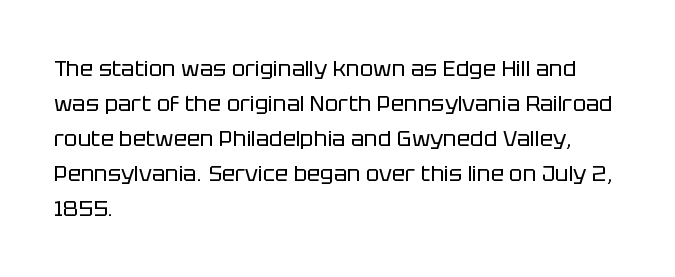
{"italic": "no", "bold": "no", "underline": "no", "align": "left", "line_spacing": "normal", "line_spacing_ratio": 1.59, "letter_spacing": "normal", "letter_spacing_em": 0.0, "glyph_px": 22}
